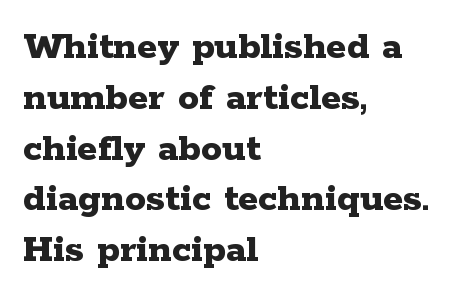
{"serif": "yes", "italic": "no", "bold": "yes", "weight": "bold", "width": "wide", "stroke_contrast": "low", "x_height": "medium", "monospaced": "no", "underline": "no", "align": "left", "line_spacing_ratio": 1.21, "letter_spacing": "normal", "letter_spacing_em": 0.0, "glyph_px": 42}
